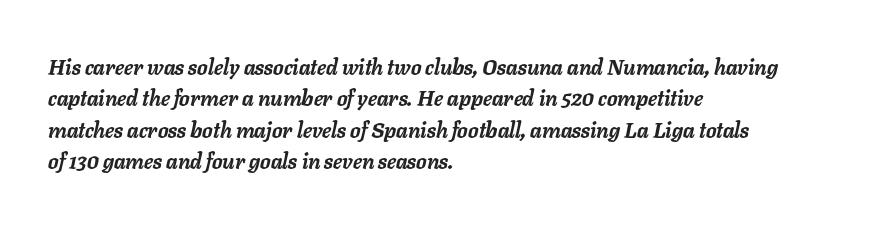
The image shows 21 px bold type, italic (leaning right); set left-aligned, normal line spacing (1.5x), normal letter spacing, not underlined.
